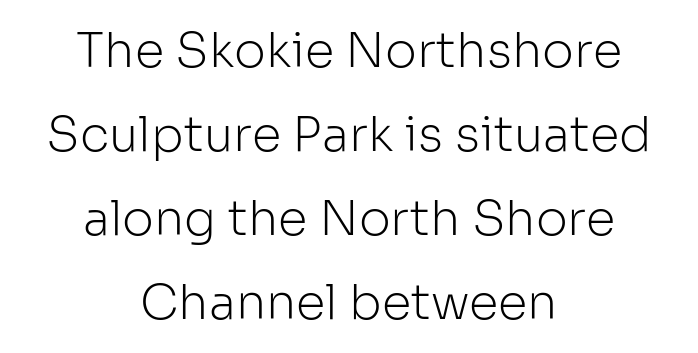
Is this a heavy cut? Hardly; it is regular or lighter. The area under the type is left untouched. Unlike italic type, these characters show no tilt at all. You can tell from the bare stems that sans-serif type was used. In terms of letterspacing, this is plain default setting. Caption: multi-line text, centered on the measure.
